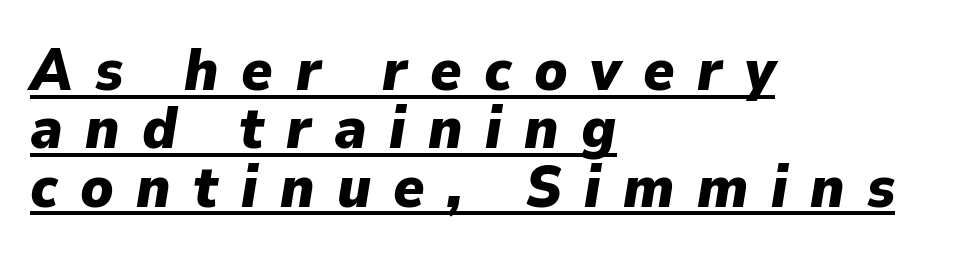
The image shows 59 px heavy type, italic (leaning right); set left-aligned, tight line spacing (0.99x), unusually wide letter spacing (+0.38 em), underlined; low stroke contrast and a medium x-height.
